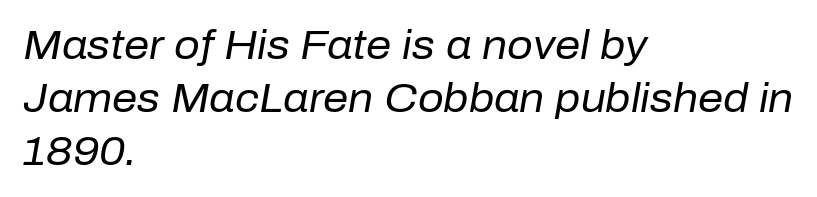
{"italic": "yes", "lean": "right", "slant_degrees": 10, "bold": "no", "weight": "regular", "width": "normal", "stroke_contrast": "low", "x_height": "medium", "monospaced": "no", "underline": "no", "align": "left", "line_spacing": "normal", "line_spacing_ratio": 1.32, "letter_spacing": "normal", "letter_spacing_em": 0.0, "glyph_px": 40}
